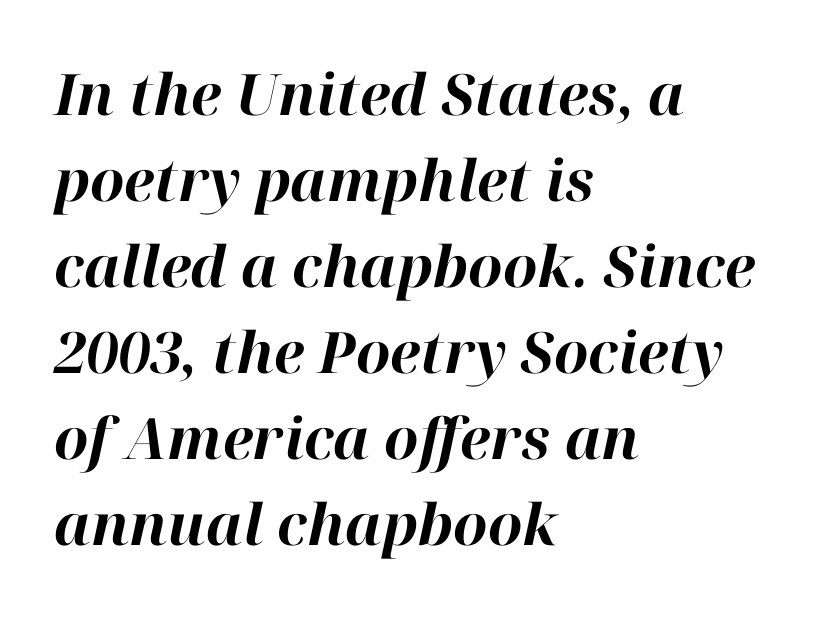
Q: Is the text bold? A: Yes.
Q: Is the text italic (slanted)? A: Yes, it leans right by about 12 degrees.
Q: Is the text underlined? A: No.
Q: How is the paragraph aligned? A: Left-aligned.
Q: Is the spacing between letters normal or unusually wide? A: Normal.
Q: Is the spacing between lines tight, normal or loose? A: Normal.
Q: Width (condensed, normal, or wide)? A: Normal.
Q: Stroke contrast? A: High.
Q: x-height? A: Medium.
Q: Monospaced? A: No.
